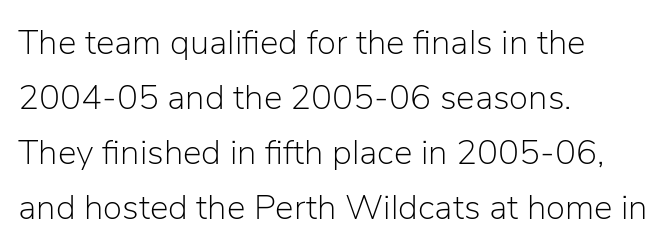
{"serif": "no", "italic": "no", "bold": "no", "weight": "light", "width": "normal", "stroke_contrast": "low", "x_height": "medium", "monospaced": "no", "underline": "no", "align": "left", "line_spacing": "normal", "line_spacing_ratio": 1.57, "letter_spacing": "normal", "letter_spacing_em": 0.0, "glyph_px": 35}
